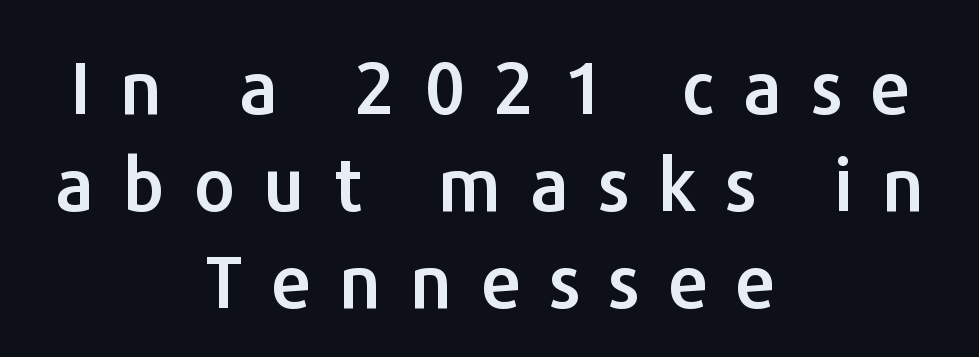
Q: Is the text italic (slanted)? A: No, it is upright.
Q: Is the typeface a serif or a sans-serif typeface? A: Sans-serif.
Q: Is the text underlined? A: No.
Q: How is the paragraph aligned? A: Centered.
Q: Is the spacing between letters normal or unusually wide? A: Unusually wide.
Q: Is the spacing between lines tight, normal or loose? A: Normal.
Q: Width (condensed, normal, or wide)? A: Normal.
Q: Stroke contrast? A: Low.
Q: x-height? A: Medium.
Q: Monospaced? A: No.
